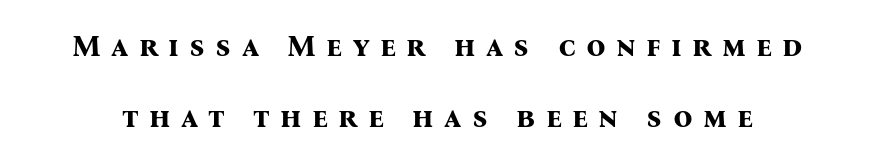
Descenders hang freely into open space. The rendering shows small feet on the letterforms — a serif design. The rendering uses a bold face; every stroke is thick and dark. How would I describe the line gaps? Wide and relaxed.
